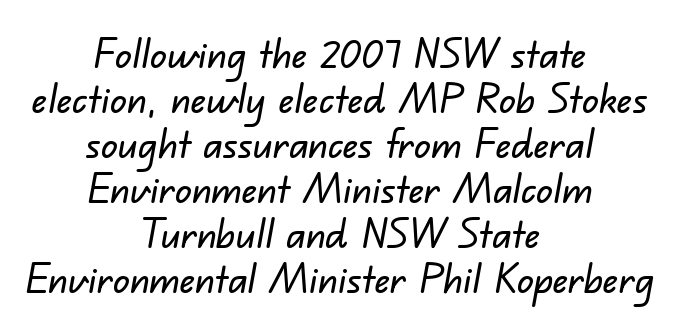
{"serif": "no", "width": "normal", "stroke_contrast": "low", "x_height": "small", "monospaced": "no", "underline": "no", "align": "center", "line_spacing": "tight", "line_spacing_ratio": 1.1, "letter_spacing": "normal", "letter_spacing_em": 0.0, "glyph_px": 41}
